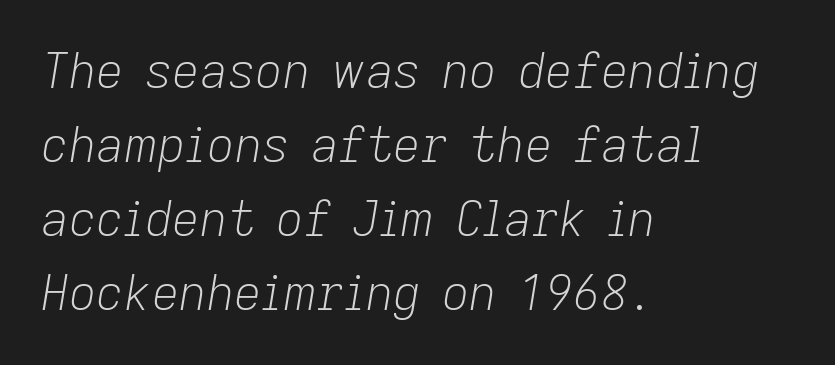
Q: Is the text bold? A: No.
Q: Is the text italic (slanted)? A: Yes, it leans right by about 9 degrees.
Q: Is the text underlined? A: No.
Q: How is the paragraph aligned? A: Left-aligned.
Q: Is the spacing between letters normal or unusually wide? A: Normal.
Q: Is the spacing between lines tight, normal or loose? A: Normal.
Q: Width (condensed, normal, or wide)? A: Normal.
Q: Stroke contrast? A: Low.
Q: x-height? A: Medium.
Q: Monospaced? A: No.
